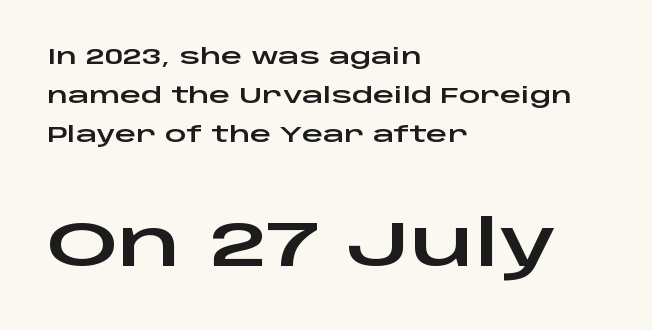
The image shows 64 px wide sans-serif type, upright; set left-aligned, line spacing 1.86x, normal letter spacing, not underlined; the second (bottom) block is 3.05x larger; low stroke contrast and a large x-height.
